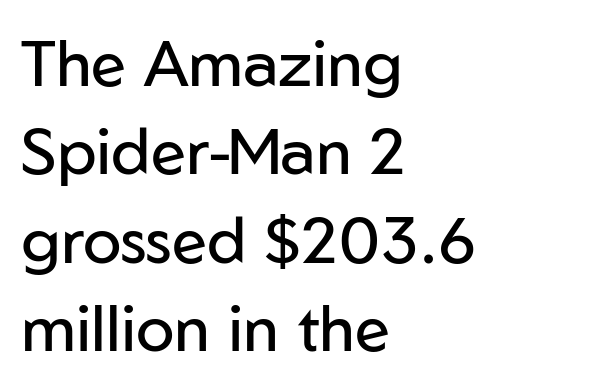
Unlike italic type, these characters show no tilt at all. Tracking here is standard; glyphs follow each other at the usual distance. A sans-serif font was chosen for this passage. The cut favours lightness, reaching ordinary text weight at its darkest. Nobody drew a line under any word here.
